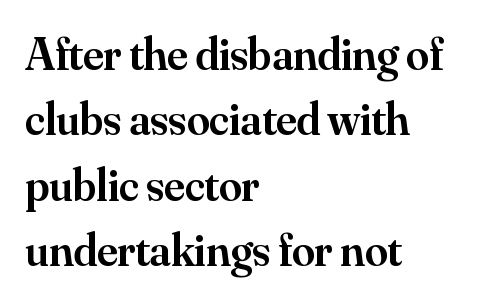
{"serif": "yes", "italic": "no", "bold": "semi", "weight": "semibold", "width": "normal", "stroke_contrast": "medium", "x_height": "small", "monospaced": "no", "underline": "no", "align": "left", "line_spacing": "normal", "line_spacing_ratio": 1.42, "letter_spacing": "normal", "letter_spacing_em": 0.0, "glyph_px": 46}
